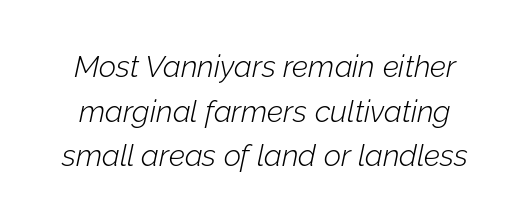
Plain, unruled lines of type. You could call the tracking neutral — neither tight nor loose. Emphasis-style slanted type is in use. Is the type heavy? It reads as light-to-regular instead. Quick note: interline space is typical. Proportional: the letters do not fall into vertical columns.
